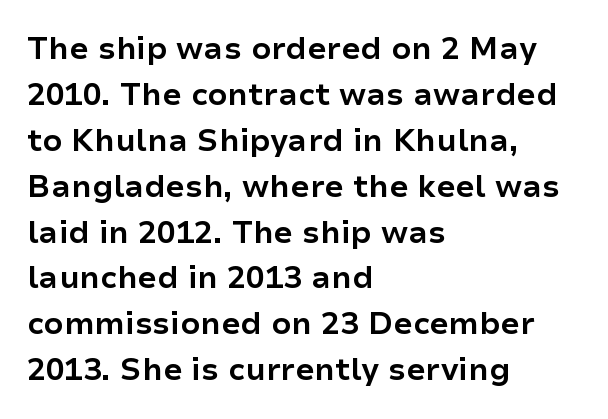
The image shows 31 px bold sans-serif type, upright; set left-aligned, normal line spacing (1.48x), normal letter spacing, not underlined; low stroke contrast and a medium x-height.
